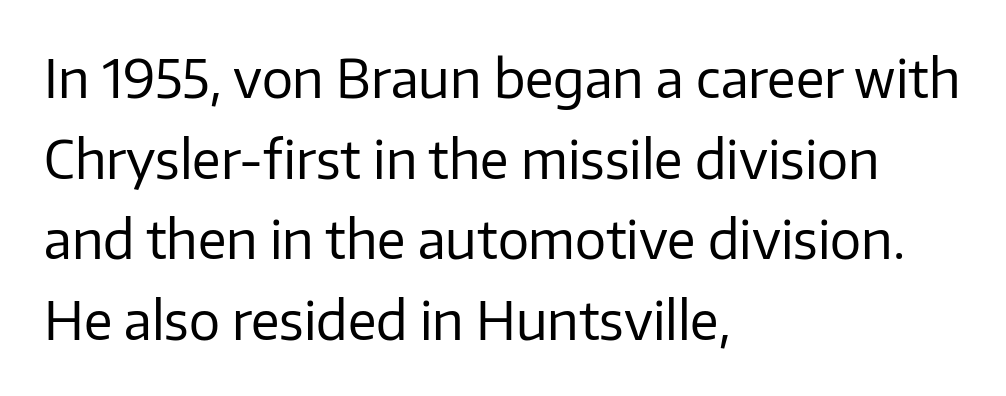
{"serif": "no", "italic": "no", "bold": "no", "weight": "regular", "width": "normal", "stroke_contrast": "low", "x_height": "medium", "monospaced": "no", "underline": "no", "align": "left", "line_spacing": "normal", "line_spacing_ratio": 1.55, "letter_spacing": "normal", "letter_spacing_em": 0.0, "glyph_px": 52}
